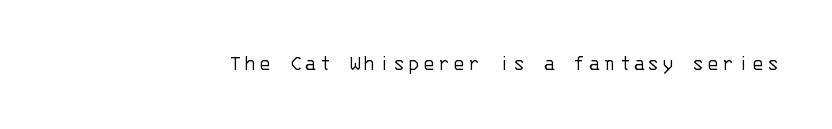
Q: Is the text bold? A: No.
Q: Is the text italic (slanted)? A: No, it is upright.
Q: Is the text underlined? A: No.
